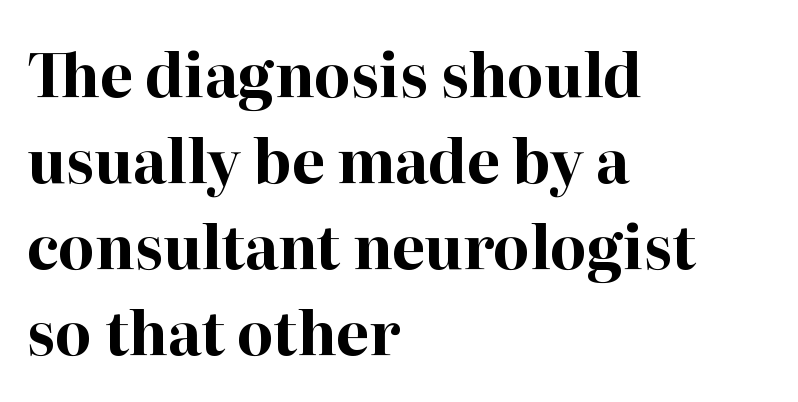
The image shows 59 px bold serif type, upright; set left-aligned, normal line spacing (1.46x), normal letter spacing, not underlined; high stroke contrast and a medium x-height.
